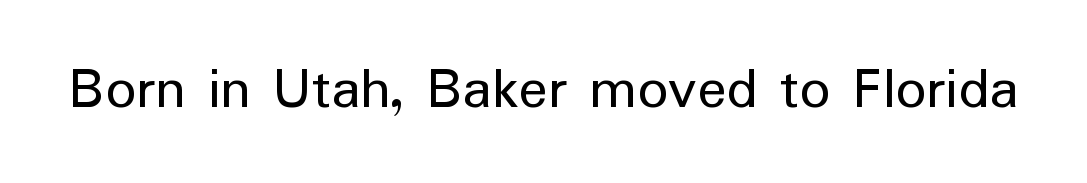
Spacing between characters is what you'd get straight out of the box. Nothing sits at the stroke ends, so this counts as sans-serif. Ascenders rise straight up at ninety degrees. The passage shown is not underscored anywhere. Summary of weight: not heavy and not bold. Proportional: the letters do not fall into vertical columns.
